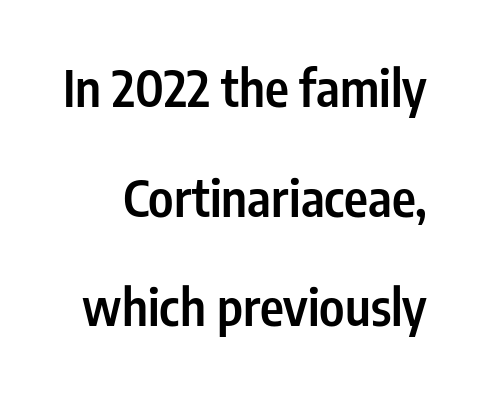
{"serif": "no", "italic": "no", "bold": "semi", "weight": "semibold", "width": "condensed", "stroke_contrast": "low", "x_height": "medium", "monospaced": "no", "underline": "no", "line_spacing": "loose", "line_spacing_ratio": 2.15, "letter_spacing": "normal", "letter_spacing_em": 0.0, "glyph_px": 51}
